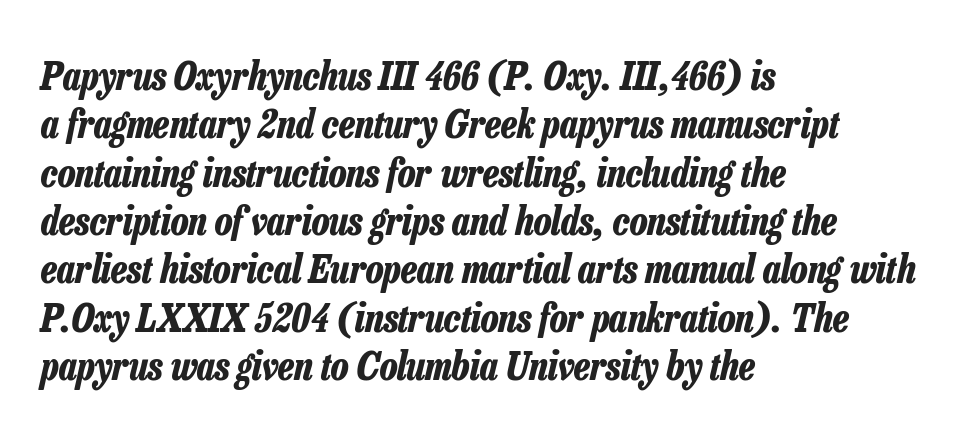
Q: Is the text bold? A: Yes.
Q: Is the text italic (slanted)? A: Yes, it leans right by about 13 degrees.
Q: Is the text underlined? A: No.
Q: How is the paragraph aligned? A: Left-aligned.
Q: Is the spacing between letters normal or unusually wide? A: Normal.
Q: Width (condensed, normal, or wide)? A: Condensed.
Q: Stroke contrast? A: Low.
Q: x-height? A: Medium.
Q: Monospaced? A: No.
